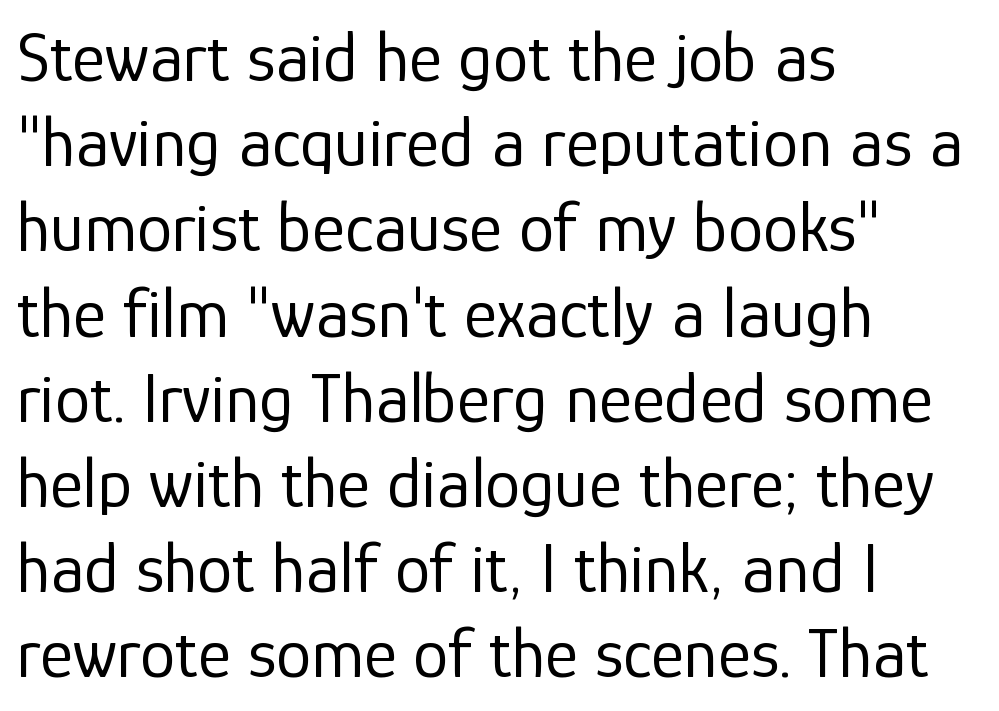
Q: Is the text bold? A: No.
Q: Is the text italic (slanted)? A: No, it is upright.
Q: Is the typeface a serif or a sans-serif typeface? A: Sans-serif.
Q: Is the text underlined? A: No.
Q: How is the paragraph aligned? A: Left-aligned.
Q: Is the spacing between letters normal or unusually wide? A: Normal.
Q: Width (condensed, normal, or wide)? A: Normal.
Q: Stroke contrast? A: Low.
Q: x-height? A: Medium.
Q: Monospaced? A: No.
